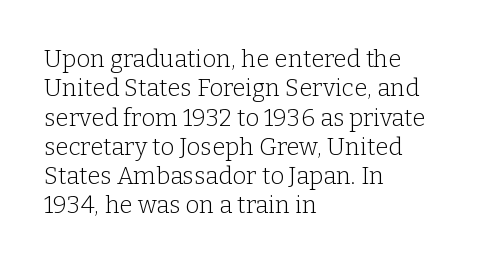
{"italic": "no", "bold": "no", "underline": "no", "align": "left", "line_spacing_ratio": 1.22, "letter_spacing": "normal", "letter_spacing_em": 0.0, "glyph_px": 24}
